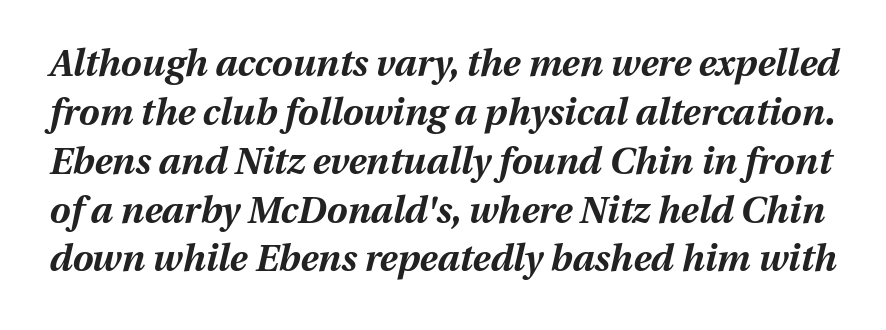
This sample keeps an unexceptional amount of space between lines. Honestly, there is no underline to notice here at all. The rendering uses a bold face; every stroke is thick and dark. Do the characters align in a grid? No, the font is proportional. Quick note: italic. The gaps between neighbouring characters are ordinary and unremarkable.
